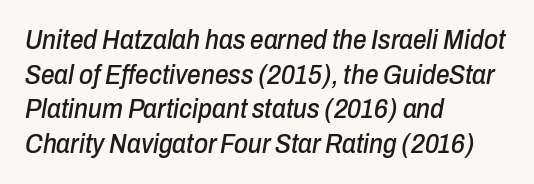
The image shows 27 px text type, italic (leaning right); set left-aligned, normal line spacing (1.28x), normal letter spacing, not underlined.
